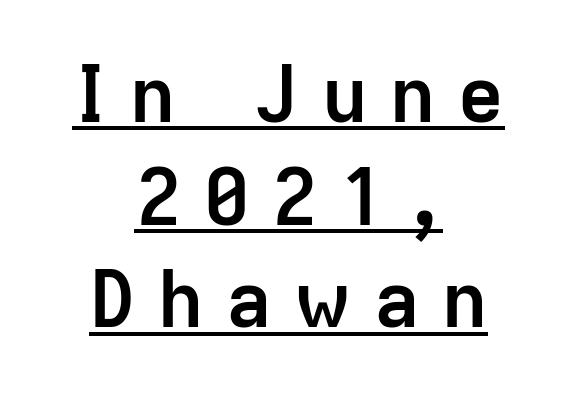
Alignment: centered. Is there much room between lines? A standard amount, neither cramped nor airy. The face used here is proportionally spaced, like ordinary book or web type. No italicization has been applied; the sample stays upright. The characters look thick and weighty, a clear bold.
